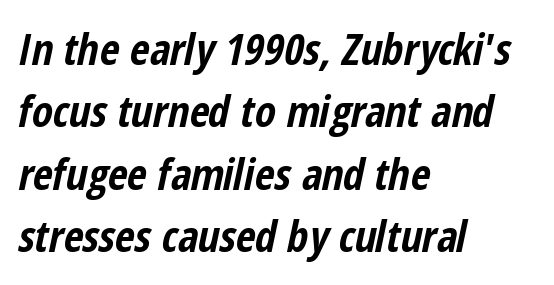
{"italic": "yes", "lean": "right", "slant_degrees": 12, "bold": "yes", "weight": "bold", "width": "condensed", "stroke_contrast": "low", "x_height": "medium", "monospaced": "no", "underline": "no", "align": "left", "line_spacing": "normal", "line_spacing_ratio": 1.45, "letter_spacing": "normal", "letter_spacing_em": 0.0, "glyph_px": 43}
